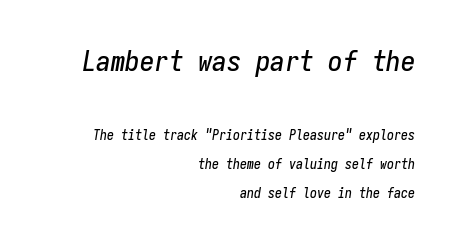
{"italic": "yes", "lean": "right", "slant_degrees": 9, "width": "condensed", "stroke_contrast": "low", "x_height": "medium", "monospaced": "yes", "underline": "no", "align": "right", "line_spacing": "loose", "line_spacing_ratio": 2.06, "letter_spacing": "normal", "letter_spacing_em": 0.0, "larger_block": "first", "size_ratio": 2.07, "glyph_px": 29}
